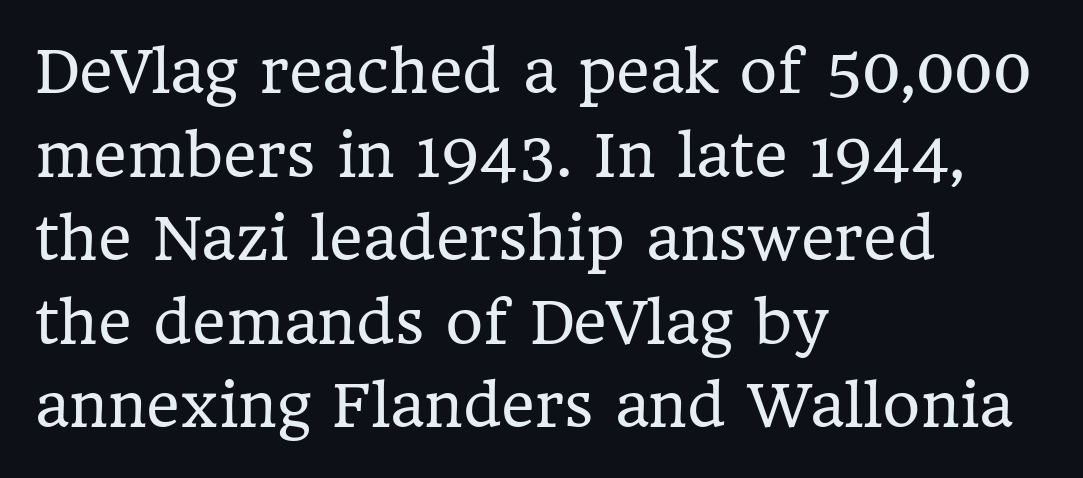
The image shows 58 px regular-weight serif type, upright; set left-aligned, normal line spacing (1.44x), normal letter spacing, not underlined; low stroke contrast and a medium x-height.
